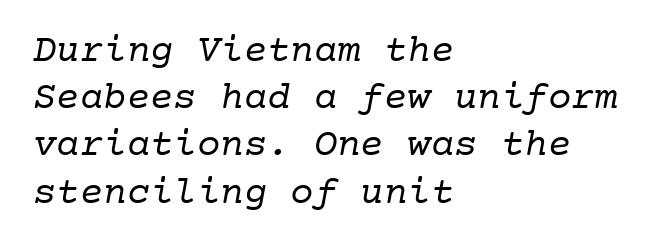
{"serif": "yes", "bold": "no", "weight": "regular", "width": "normal", "stroke_contrast": "low", "x_height": "medium", "monospaced": "yes", "underline": "no", "align": "left", "line_spacing_ratio": 1.21, "letter_spacing": "normal", "letter_spacing_em": 0.0, "glyph_px": 39}
